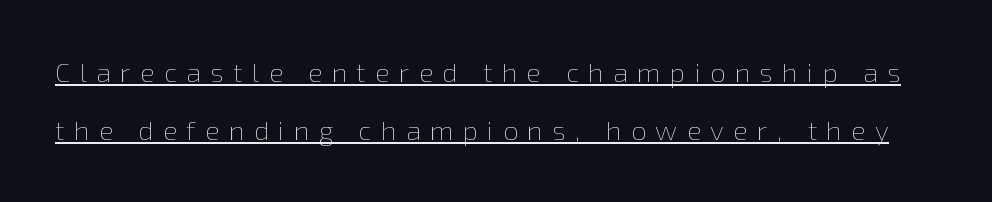
Q: Is the text bold? A: No.
Q: Is the text italic (slanted)? A: No, it is upright.
Q: Is the text underlined? A: Yes.
Q: Is the spacing between letters normal or unusually wide? A: Unusually wide.
Q: Is the spacing between lines tight, normal or loose? A: Loose.
